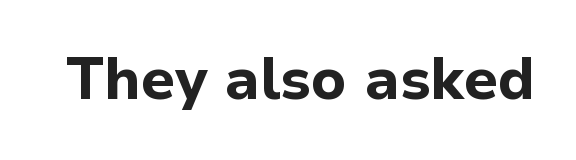
Q: Is the text bold? A: Yes.
Q: Is the text italic (slanted)? A: No, it is upright.
Q: Is the typeface a serif or a sans-serif typeface? A: Sans-serif.
Q: Is the text underlined? A: No.
Q: Is the spacing between letters normal or unusually wide? A: Normal.
Q: Width (condensed, normal, or wide)? A: Normal.
Q: Stroke contrast? A: Low.
Q: x-height? A: Medium.
Q: Monospaced? A: No.
